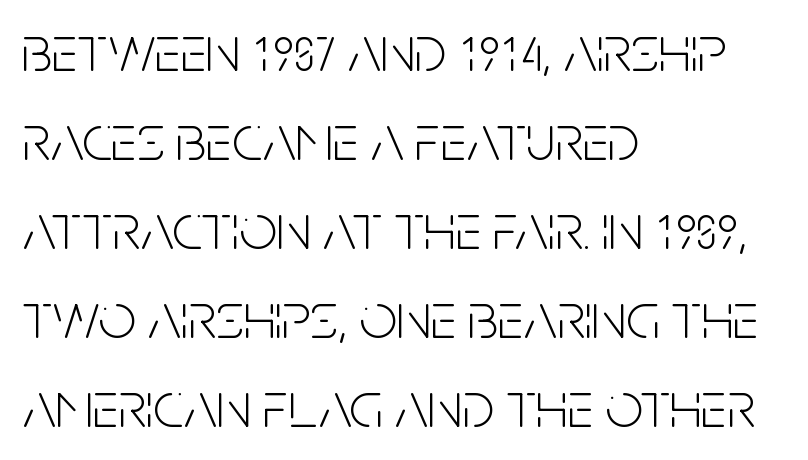
Q: Is the text bold? A: No.
Q: Is the text italic (slanted)? A: No, it is upright.
Q: Is the typeface a serif or a sans-serif typeface? A: Sans-serif.
Q: Is the text underlined? A: No.
Q: How is the paragraph aligned? A: Left-aligned.
Q: Is the spacing between letters normal or unusually wide? A: Normal.
Q: Is the spacing between lines tight, normal or loose? A: Normal.
Q: Width (condensed, normal, or wide)? A: Condensed.
Q: Stroke contrast? A: Low.
Q: x-height? A: Large.
Q: Monospaced? A: No.
